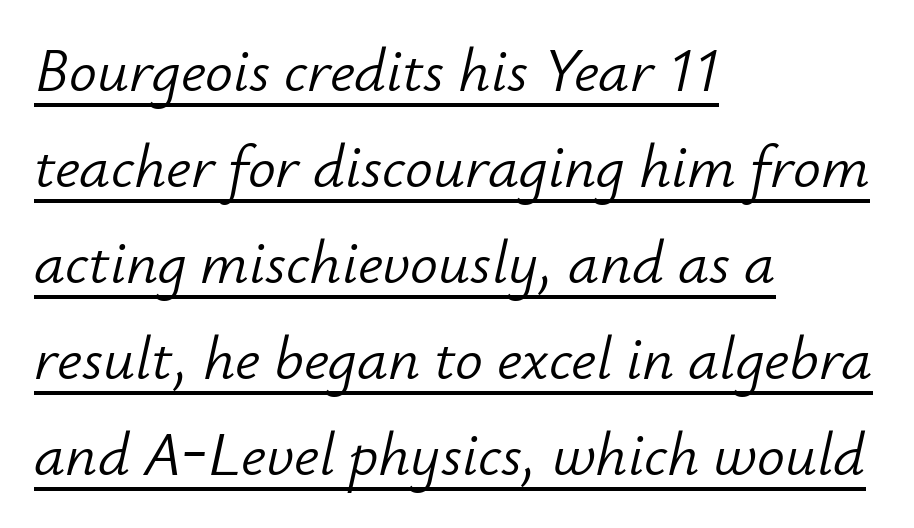
Q: Is the text bold? A: No.
Q: Is the text italic (slanted)? A: Yes, it leans right by about 12 degrees.
Q: Is the text underlined? A: Yes.
Q: How is the paragraph aligned? A: Left-aligned.
Q: Is the spacing between letters normal or unusually wide? A: Normal.
Q: Is the spacing between lines tight, normal or loose? A: Normal.
Q: Width (condensed, normal, or wide)? A: Normal.
Q: Stroke contrast? A: Low.
Q: x-height? A: Small.
Q: Monospaced? A: No.
